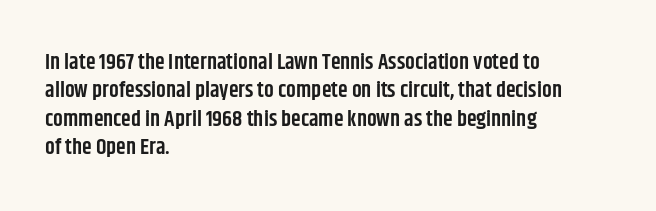
{"italic": "no", "bold": "semi", "underline": "no", "align": "left", "line_spacing": "normal", "line_spacing_ratio": 1.29, "letter_spacing": "normal", "letter_spacing_em": 0.0, "glyph_px": 22}
